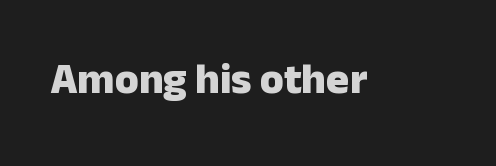
Q: Is the text bold? A: Yes.
Q: Is the text italic (slanted)? A: No, it is upright.
Q: Is the typeface a serif or a sans-serif typeface? A: Sans-serif.
Q: Is the text underlined? A: No.
Q: Is the spacing between letters normal or unusually wide? A: Normal.
Q: Width (condensed, normal, or wide)? A: Normal.
Q: Stroke contrast? A: Low.
Q: x-height? A: Medium.
Q: Monospaced? A: No.
